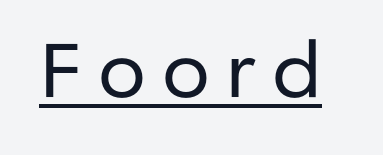
The image shows 76 px regular-weight sans-serif type, upright; set unusually wide letter spacing (+0.21 em), underlined; low stroke contrast and a medium x-height.
